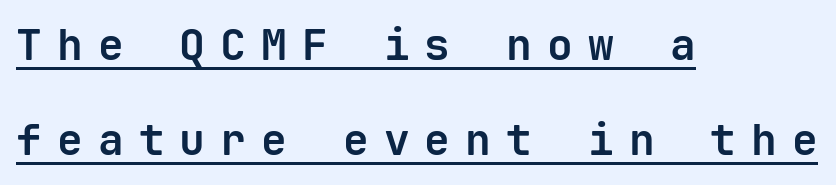
The image shows 43 px bold sans-serif type, upright, monospaced; set left-aligned, loose line spacing (2.22x), unusually wide letter spacing (+0.35 em), underlined; low stroke contrast and a medium x-height.
